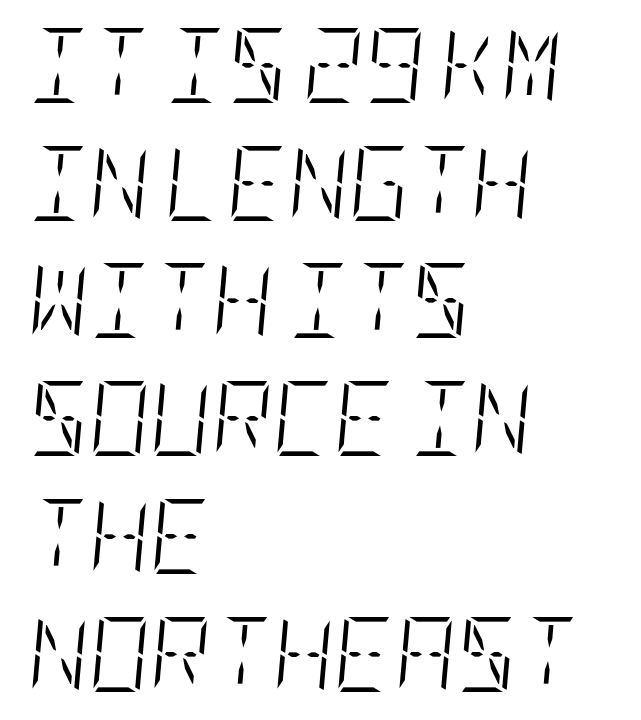
Leftover space on each line is placed entirely after the last word. Leading matches the norm, producing a regular column. Letters have the restrained weight of plain body copy at most. The passage shown is not underscored anywhere. An italicized treatment has been applied to the whole sample. Standard letterfit; no display-style spreading of the glyphs.
